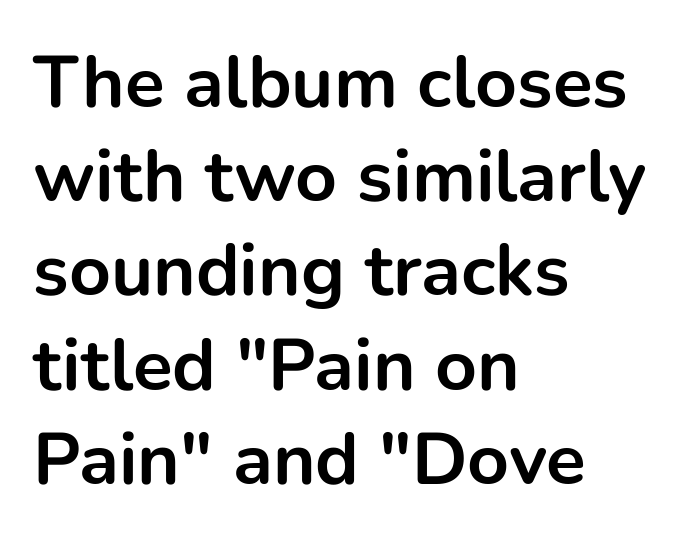
The image shows 73 px bold sans-serif type, upright; set left-aligned, normal line spacing (1.29x), normal letter spacing, not underlined; low stroke contrast and a medium x-height.
